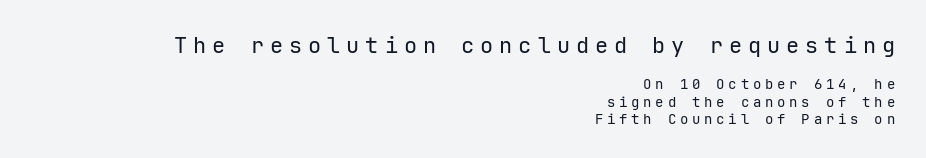
{"italic": "no", "bold": "no", "underline": "no", "align": "right", "line_spacing_ratio": 1.22, "letter_spacing": "wide", "letter_spacing_em": 0.27, "larger_block": "first", "size_ratio": 1.57, "glyph_px": 22}
